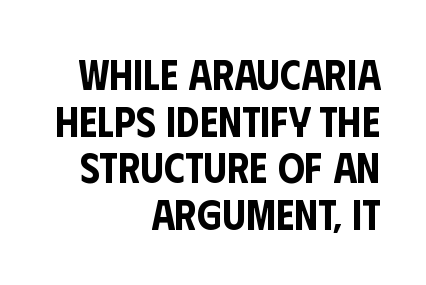
Q: Is the text italic (slanted)? A: No, it is upright.
Q: Is the typeface a serif or a sans-serif typeface? A: Sans-serif.
Q: Is the text underlined? A: No.
Q: How is the paragraph aligned? A: Right-aligned.
Q: Is the spacing between letters normal or unusually wide? A: Normal.
Q: Is the spacing between lines tight, normal or loose? A: Tight.
Q: Width (condensed, normal, or wide)? A: Condensed.
Q: Stroke contrast? A: Low.
Q: x-height? A: Large.
Q: Monospaced? A: No.
